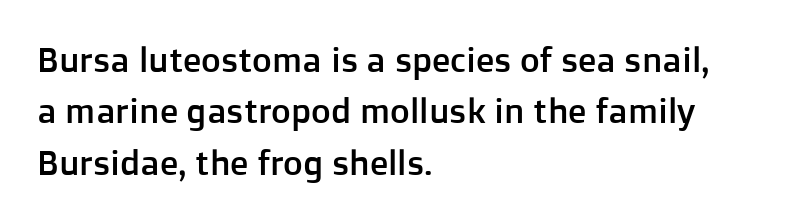
Posture: vertical. This sample keeps an unexceptional amount of space between lines. Grotesque or geometric, the face here clearly has no serifs. Looks like regular typesetting: each glyph gets only the width it needs.
